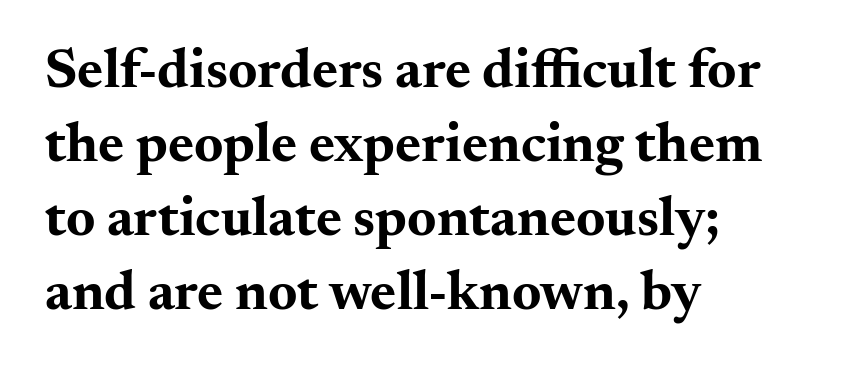
{"serif": "yes", "italic": "no", "bold": "yes", "weight": "bold", "width": "wide", "stroke_contrast": "medium", "x_height": "small", "monospaced": "no", "underline": "no", "align": "left", "line_spacing": "normal", "line_spacing_ratio": 1.32, "letter_spacing": "normal", "letter_spacing_em": 0.0, "glyph_px": 56}
